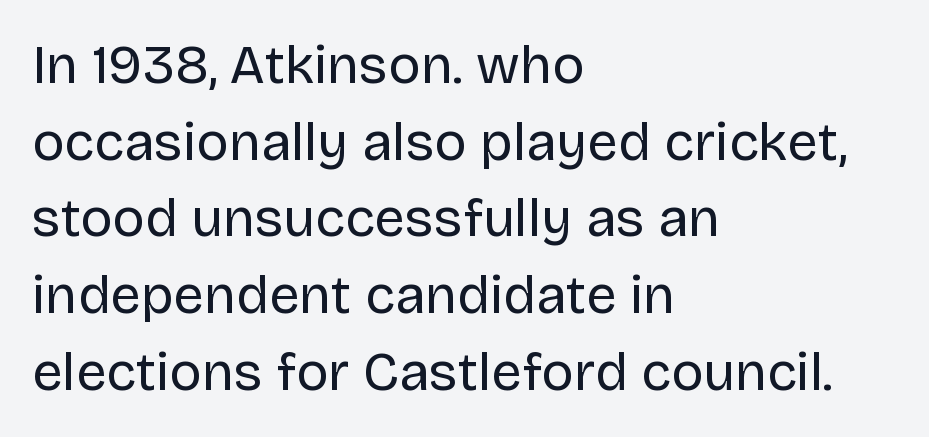
{"serif": "no", "italic": "no", "bold": "no", "weight": "regular", "width": "normal", "stroke_contrast": "low", "x_height": "large", "monospaced": "no", "underline": "no", "align": "left", "line_spacing": "normal", "line_spacing_ratio": 1.42, "letter_spacing": "normal", "letter_spacing_em": 0.0, "glyph_px": 54}
